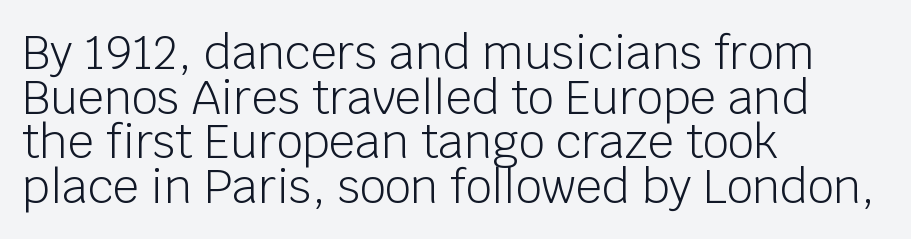
The image shows 46 px light sans-serif type, upright; set left-aligned, tight line spacing (0.97x), normal letter spacing, not underlined; low stroke contrast and a large x-height.
